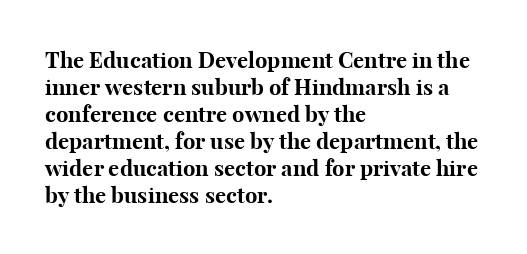
{"italic": "no", "bold": "yes", "underline": "no", "align": "left", "line_spacing_ratio": 1.23, "letter_spacing": "normal", "letter_spacing_em": 0.0, "glyph_px": 22}
